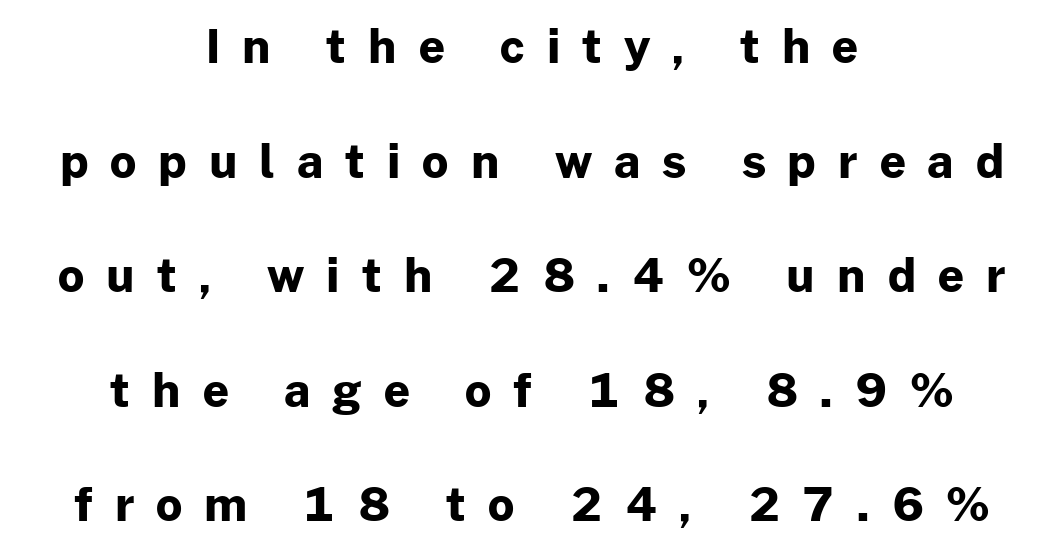
{"serif": "no", "italic": "no", "bold": "yes", "weight": "bold", "width": "normal", "stroke_contrast": "low", "x_height": "medium", "monospaced": "no", "underline": "no", "align": "center", "line_spacing": "loose", "line_spacing_ratio": 2.49, "letter_spacing": "wide", "letter_spacing_em": 0.48, "glyph_px": 46}
